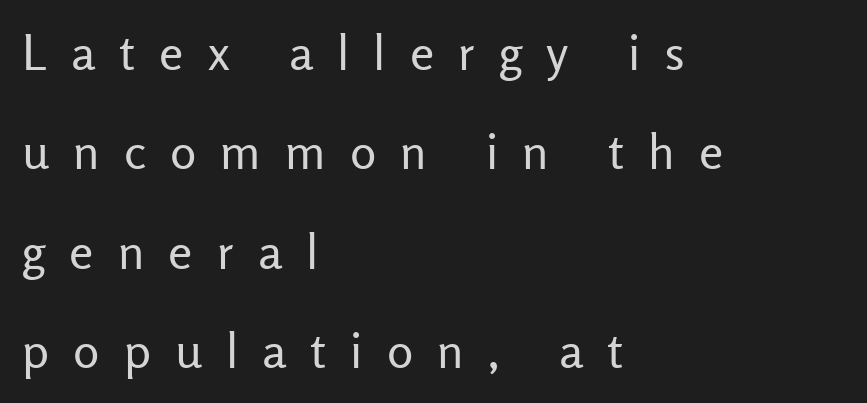
The image shows 49 px regular-weight sans-serif type, upright; set left-aligned, loose line spacing (2.03x), unusually wide letter spacing (+0.49 em), not underlined; low stroke contrast and a medium x-height.
